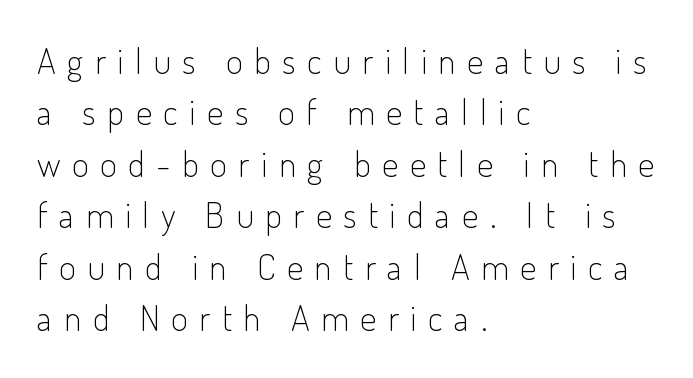
{"serif": "no", "italic": "no", "bold": "no", "weight": "light", "width": "condensed", "stroke_contrast": "low", "x_height": "small", "monospaced": "no", "underline": "no", "align": "left", "line_spacing": "normal", "line_spacing_ratio": 1.43, "letter_spacing": "wide", "letter_spacing_em": 0.32, "glyph_px": 36}
